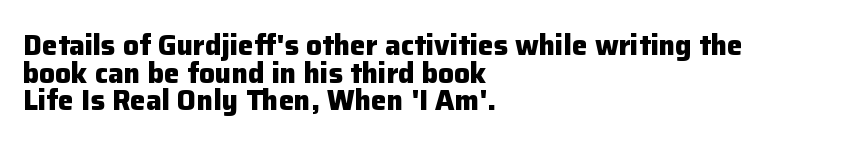
The image shows 28 px heavy sans-serif type, upright; set left-aligned, tight line spacing (0.99x), normal letter spacing, not underlined; low stroke contrast and a medium x-height.
